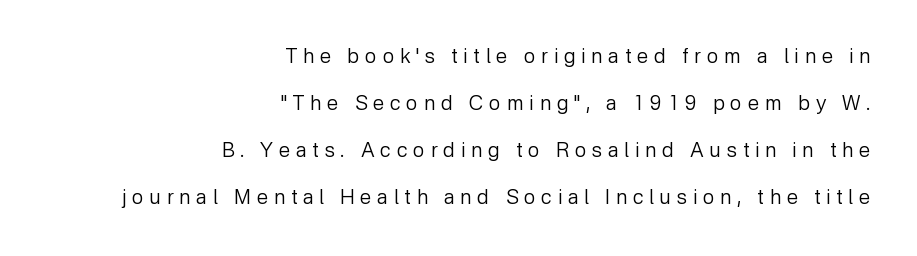
{"italic": "no", "bold": "no", "underline": "no", "align": "right", "line_spacing": "loose", "line_spacing_ratio": 2.35, "letter_spacing": "wide", "letter_spacing_em": 0.3, "glyph_px": 20}
